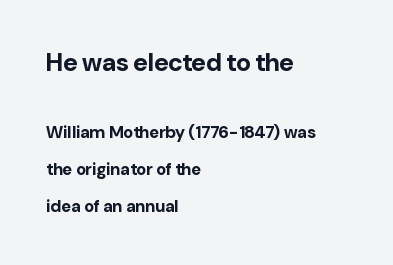
The image shows 25 px bold type, upright; set left-aligned, loose line spacing (2.19x), normal letter spacing, not underlined; the first (top) block is 1.47x larger.
